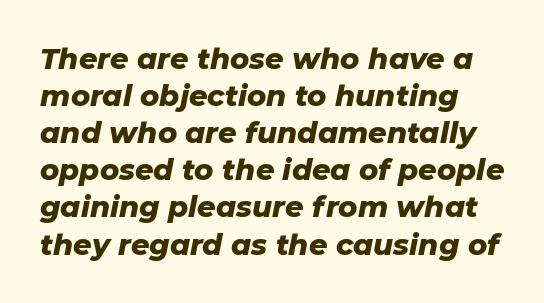
Q: Is the text bold? A: Yes.
Q: Is the text italic (slanted)? A: Yes, it leans right by about 11 degrees.
Q: Is the text underlined? A: No.
Q: Is the spacing between letters normal or unusually wide? A: Normal.
Q: Is the spacing between lines tight, normal or loose? A: Normal.
Q: Width (condensed, normal, or wide)? A: Normal.
Q: Stroke contrast? A: Low.
Q: x-height? A: Medium.
Q: Monospaced? A: No.
